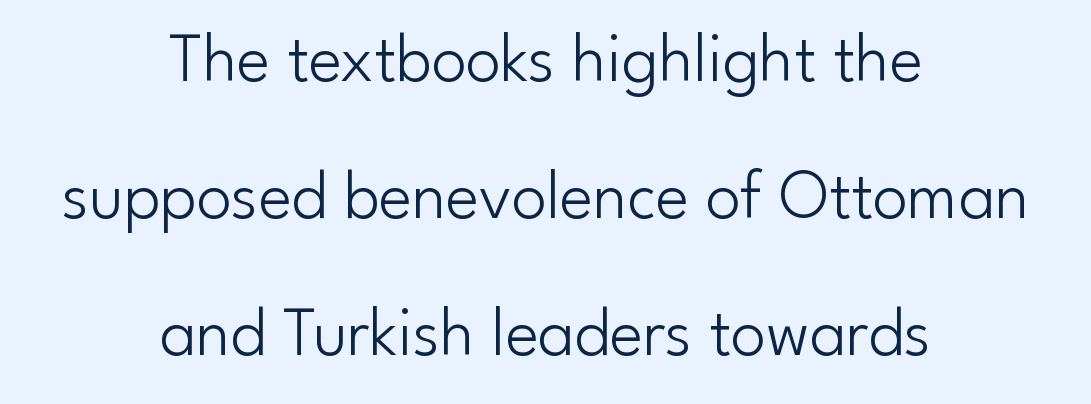
The image shows 70 px light sans-serif type, upright; set centered, loose line spacing (1.96x), normal letter spacing, not underlined; low stroke contrast and a small x-height.
